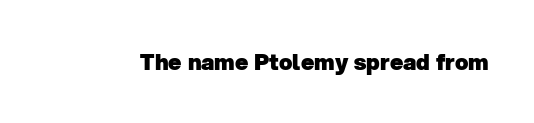
{"bold": "yes", "underline": "no", "letter_spacing": "normal", "letter_spacing_em": 0.0, "glyph_px": 22}
